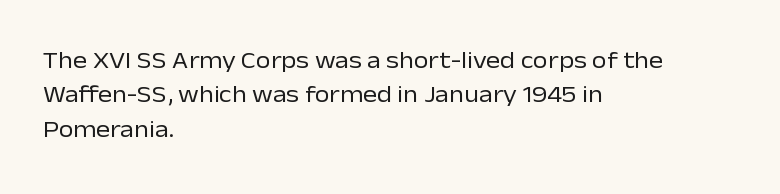
Vertical stems look standard width or narrower in stroke. Default kerning and tracking; the words read as compact shapes. These lines are set flush left with a ragged right edge. The baseline area is clear.
